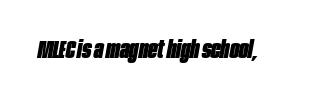
Emphasis by weight is at full strength: bold. Observe the lean: these are italic letterforms. Underlining? Definitely not there. Observe the ordinary spacing: letters are neighbours, not strangers.
